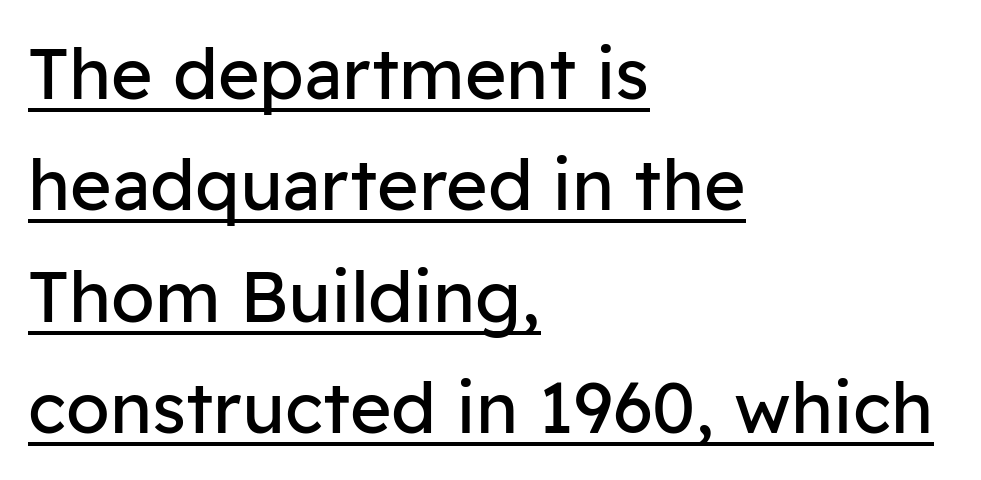
The passage shown is typed in a proportional face where columns would drift. The ragged edge is on the right, which tells us the setting is flush left. No feet cap the strokes, marking this as sans-serif type. A rule runs beneath these lines of type. Leading matches the norm, producing a regular column.
